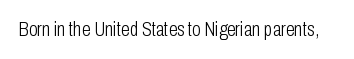
Q: Is the text bold? A: No.
Q: Is the text italic (slanted)? A: No, it is upright.
Q: Is the text underlined? A: No.
Q: Is the spacing between letters normal or unusually wide? A: Normal.
